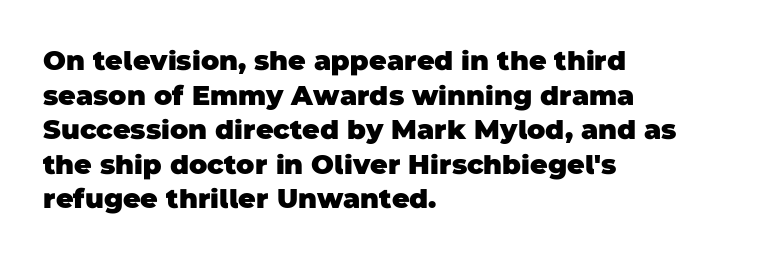
{"bold": "yes", "underline": "no", "align": "left", "line_spacing": "normal", "line_spacing_ratio": 1.28, "letter_spacing": "normal", "letter_spacing_em": 0.0, "glyph_px": 27}
